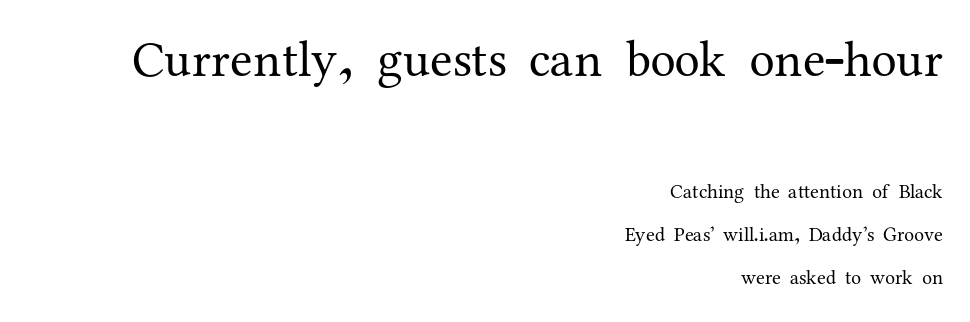
Check under the words: just untouched page. The font sits on the lighter half of the weight spectrum, regular included. Compare the two chunks: the upper has the greater cap height. Posture: straight, roman, zero tilt. Serifs: yes, visible at the terminals of the letterforms.
